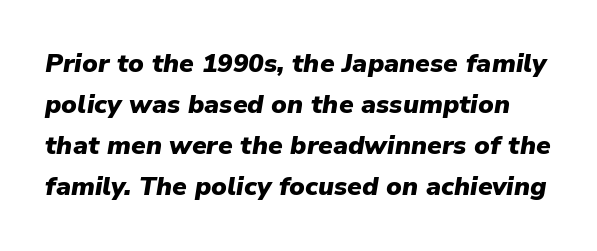
In terms of letterspacing, this is plain default setting. It's the slanting kind of type. The lines sit at an ordinary, default distance from one another. Caption: bold face, heavy strokes. Decoration check: the copy has no underline.
